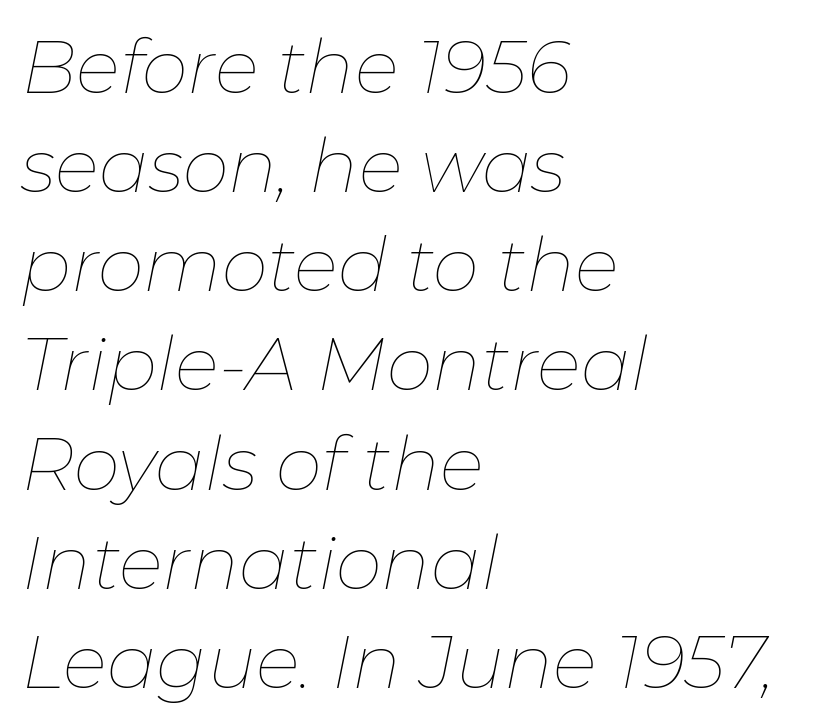
Nobody drew a line under any word here. Letters have the restrained weight of plain body copy at most. The rendering uses natural spacing where letterforms have individual widths. The rendering keeps characters at their native spacing. The rows are spaced the way most documents space them. This is oblique type, the kind used for emphasis or titles.
